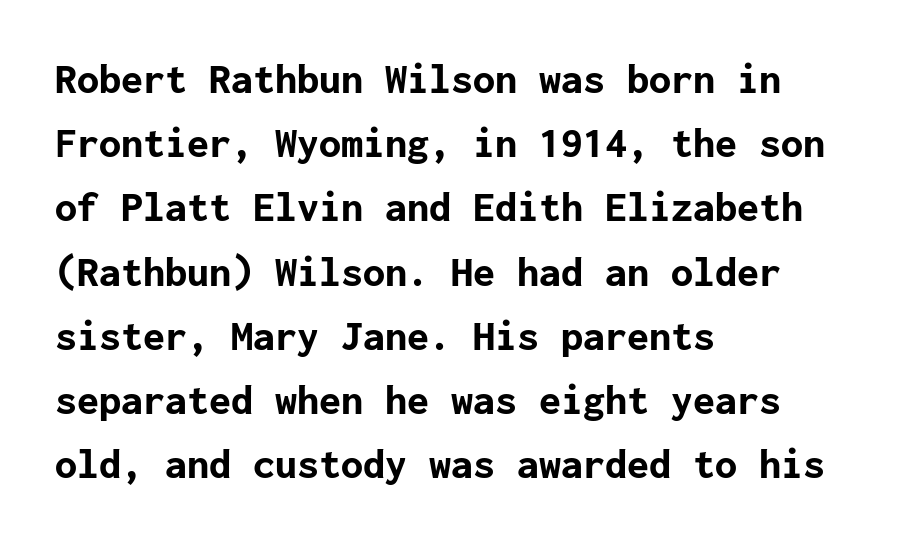
Every character sits straight up, as roman type does. The foot of each line stays bare and open. Quick note: interline space is typical. Its strokes are broad and dark, the hallmark of bold type. The text block is weighted toward the left margin, trailing off unevenly rightward. Look at the bottom of the vertical strokes: they stop flat, with no serifs.
